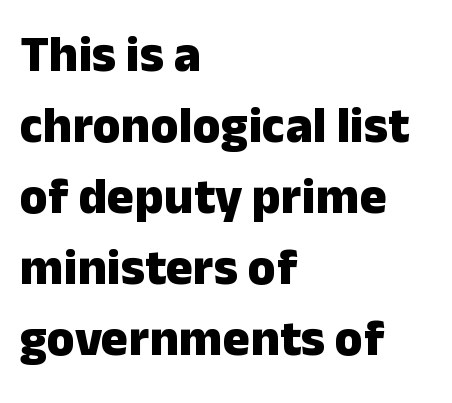
The image shows 51 px heavy sans-serif type, upright; set left-aligned, normal line spacing (1.39x), normal letter spacing, not underlined; low stroke contrast and a medium x-height.
